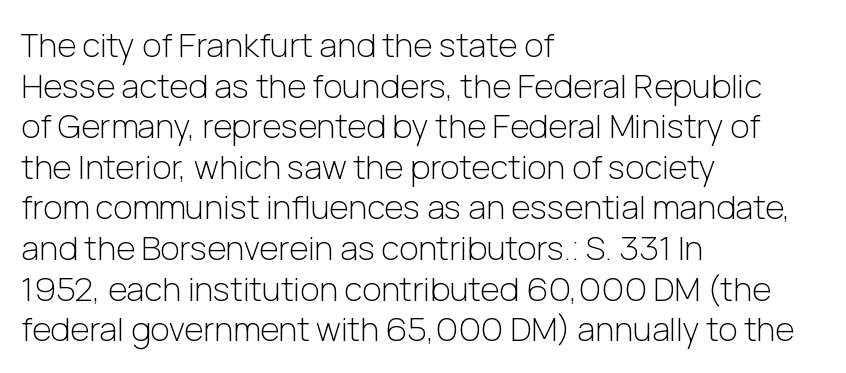
Check where the strokes stop: nothing finishes them off — pure sans. A quiet, ordinary-to-light weight characterises the typeface. If you drew a line through each stem, it would be perfectly vertical. These lines keep a tight, regular rhythm from letter to letter. Spacing verdict: proportional, widths tailored to each character.
